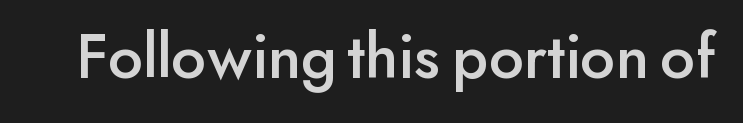
{"serif": "no", "italic": "no", "width": "normal", "stroke_contrast": "low", "x_height": "small", "monospaced": "no", "underline": "no", "letter_spacing": "normal", "letter_spacing_em": 0.0, "glyph_px": 66}
